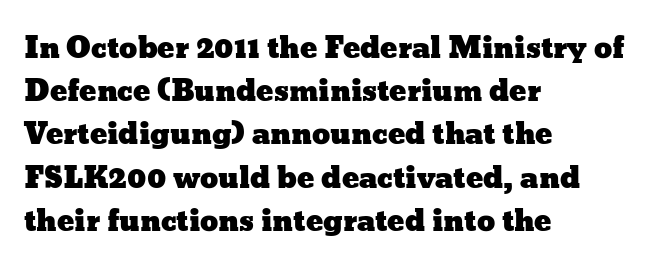
{"italic": "no", "width": "wide", "stroke_contrast": "low", "x_height": "medium", "monospaced": "no", "underline": "no", "align": "left", "line_spacing": "normal", "line_spacing_ratio": 1.49, "letter_spacing": "normal", "letter_spacing_em": 0.0, "glyph_px": 29}
